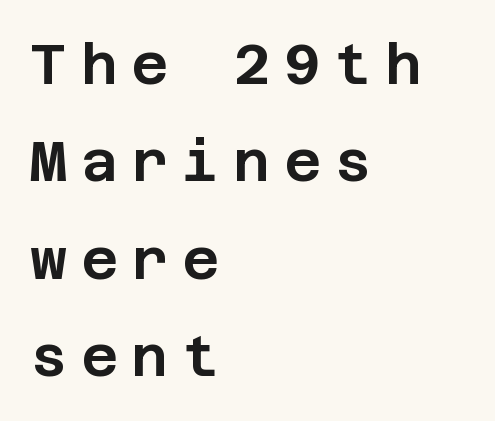
The image shows 57 px sans-serif type, upright; set left-aligned, line spacing 1.71x, unusually wide letter spacing (+0.24 em), not underlined; low stroke contrast and a large x-height.
